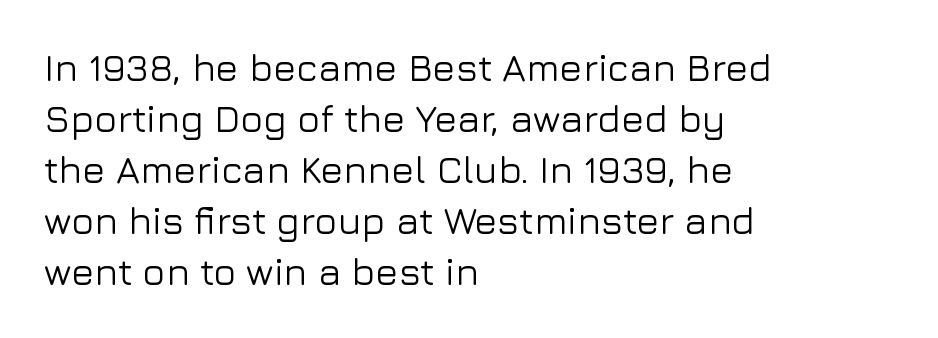
{"serif": "no", "italic": "no", "width": "normal", "stroke_contrast": "low", "x_height": "medium", "monospaced": "no", "underline": "no", "align": "left", "line_spacing": "normal", "line_spacing_ratio": 1.34, "letter_spacing": "normal", "letter_spacing_em": 0.0, "glyph_px": 38}
